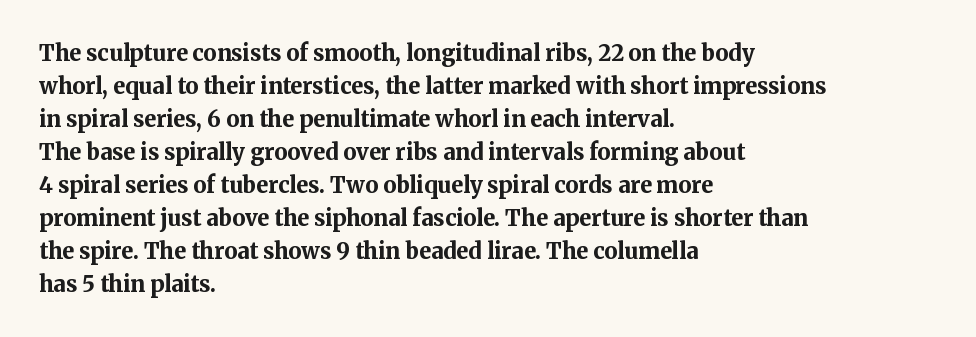
The image shows 22 px bold type, upright; set left-aligned, normal line spacing (1.5x), normal letter spacing, not underlined.
